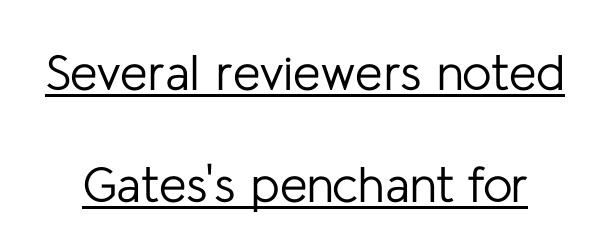
Q: Is the text bold? A: No.
Q: Is the text italic (slanted)? A: No, it is upright.
Q: Is the typeface a serif or a sans-serif typeface? A: Sans-serif.
Q: Is the text underlined? A: Yes.
Q: Is the spacing between letters normal or unusually wide? A: Normal.
Q: Is the spacing between lines tight, normal or loose? A: Loose.
Q: Width (condensed, normal, or wide)? A: Normal.
Q: Stroke contrast? A: Low.
Q: x-height? A: Medium.
Q: Monospaced? A: No.
